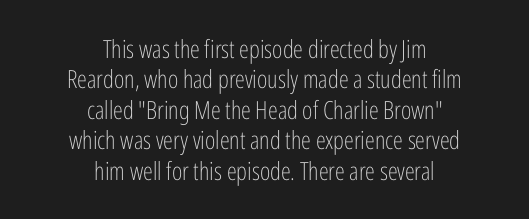
{"italic": "no", "bold": "no", "underline": "no", "align": "center", "line_spacing_ratio": 1.22, "letter_spacing": "normal", "letter_spacing_em": 0.0, "glyph_px": 25}
